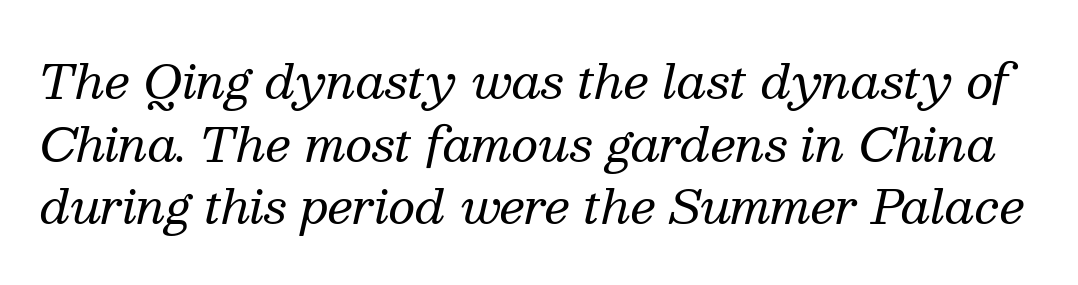
The image shows 47 px regular-weight serif type, italic (leaning right); set normal line spacing (1.33x), normal letter spacing, not underlined; medium stroke contrast and a medium x-height.
